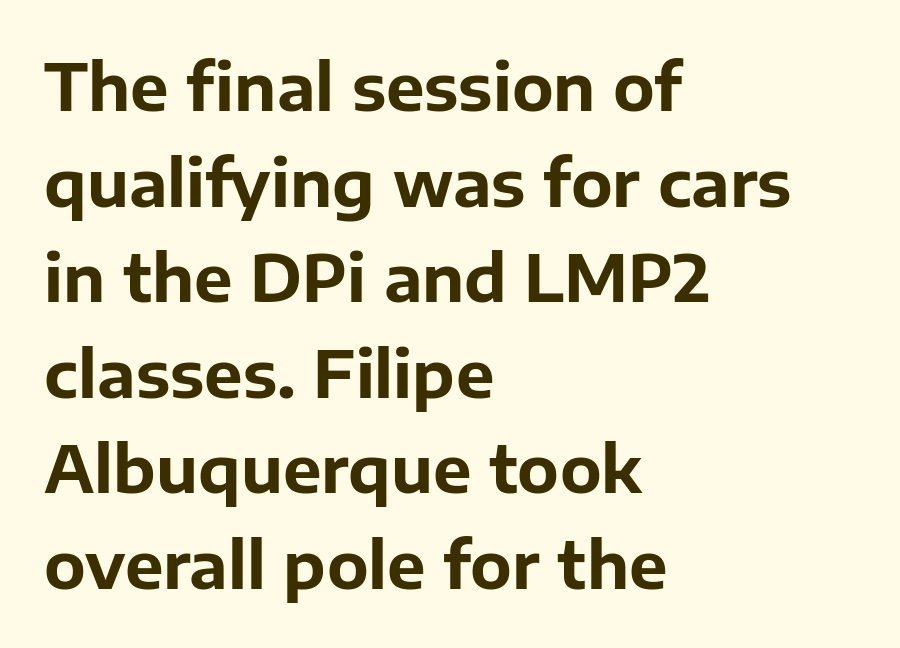
The image shows 65 px bold sans-serif type, upright; set left-aligned, normal line spacing (1.47x), normal letter spacing, not underlined; low stroke contrast and a medium x-height.
